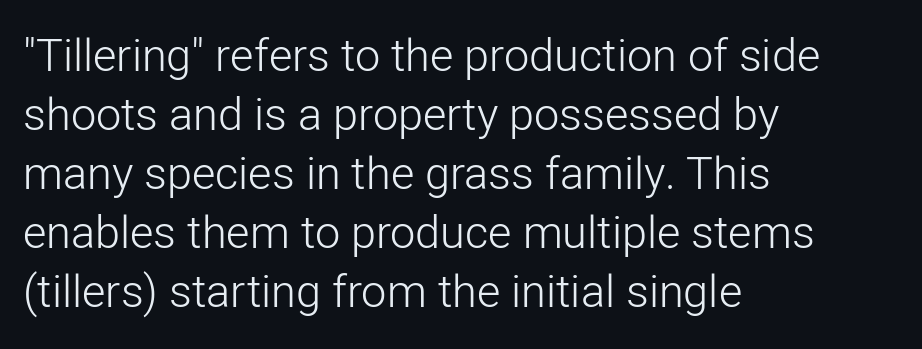
Q: Is the text bold? A: No.
Q: Is the text italic (slanted)? A: No, it is upright.
Q: Is the typeface a serif or a sans-serif typeface? A: Sans-serif.
Q: Is the text underlined? A: No.
Q: How is the paragraph aligned? A: Left-aligned.
Q: Is the spacing between letters normal or unusually wide? A: Normal.
Q: Is the spacing between lines tight, normal or loose? A: Normal.
Q: Width (condensed, normal, or wide)? A: Normal.
Q: Stroke contrast? A: Low.
Q: x-height? A: Medium.
Q: Monospaced? A: No.
